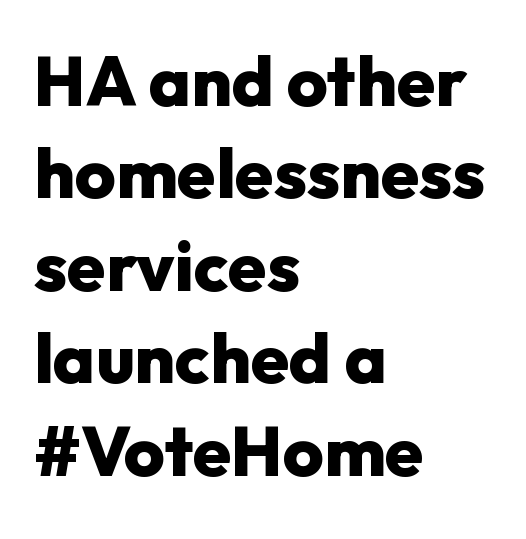
Q: Is the text bold? A: Yes.
Q: Is the text italic (slanted)? A: No, it is upright.
Q: Is the typeface a serif or a sans-serif typeface? A: Sans-serif.
Q: Is the text underlined? A: No.
Q: How is the paragraph aligned? A: Left-aligned.
Q: Is the spacing between letters normal or unusually wide? A: Normal.
Q: Is the spacing between lines tight, normal or loose? A: Normal.
Q: Width (condensed, normal, or wide)? A: Normal.
Q: Stroke contrast? A: Low.
Q: x-height? A: Medium.
Q: Monospaced? A: No.
